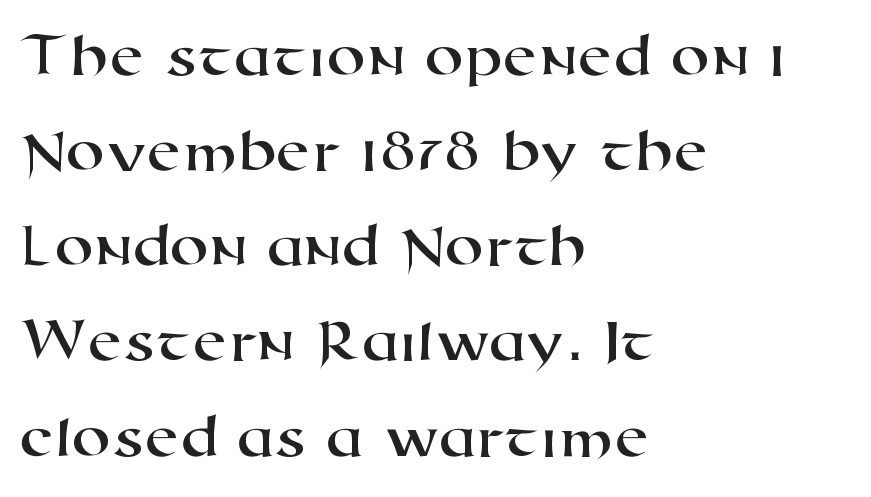
{"serif": "no", "width": "wide", "stroke_contrast": "high", "x_height": "medium", "monospaced": "no", "underline": "no", "align": "left", "line_spacing": "normal", "line_spacing_ratio": 1.51, "letter_spacing": "normal", "letter_spacing_em": 0.0, "glyph_px": 63}
